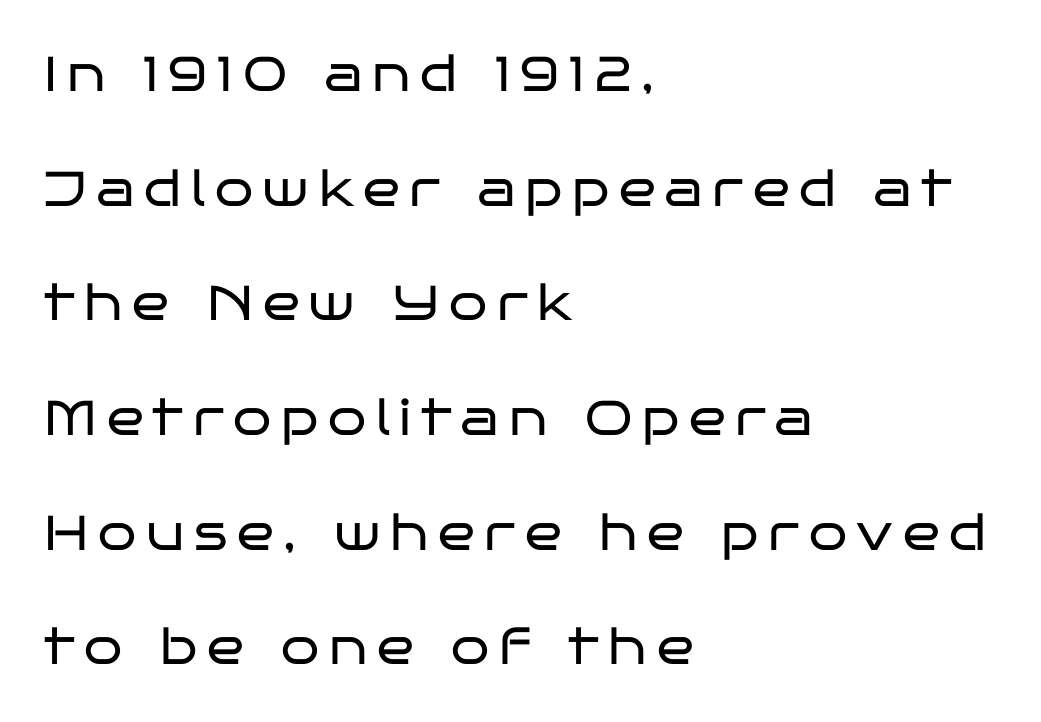
Display-style spreading of the glyphs; the letterfit is very open. Character widths vary here, with narrow letters taking less room than wide ones. Successive baselines arrive slowly, with a big drop between each. Caption: multi-line text, flush left, ragged right. Posture: upright roman.
